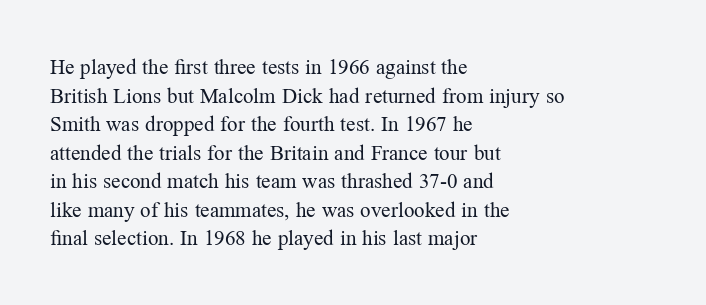
{"italic": "no", "bold": "no", "underline": "no", "align": "left", "line_spacing": "normal", "line_spacing_ratio": 1.36, "letter_spacing": "normal", "letter_spacing_em": 0.0, "glyph_px": 21}
